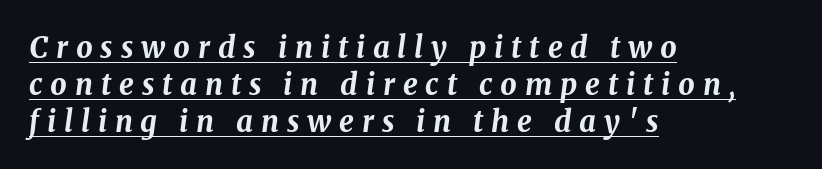
The line texture is sparse and dotted thanks to wide tracking. You could not count columns in this text — the font is proportionally spaced. This sample carries an underscore along the baseline area. The leading is moderate, giving the passage an even texture. Layout note: lines flush left. Heavy-handed strokes throughout: this text is bold.
